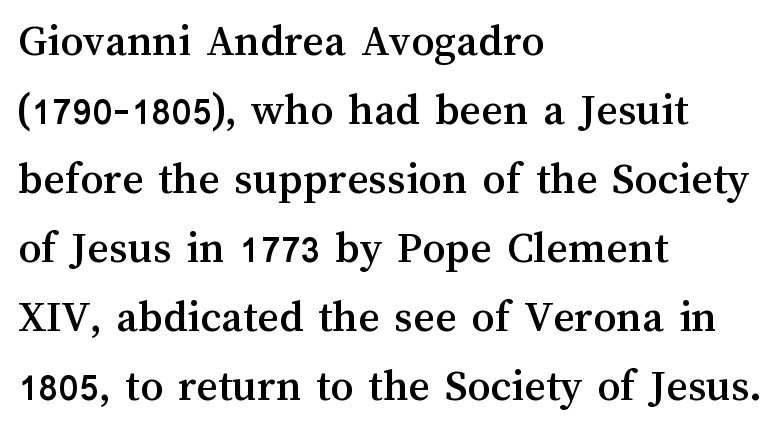
A typesetter would mark this as roman, not italic. Underlining? Definitely not there. Caption: standard tracking, unaltered. Each letter keeps its own natural width here, so spacing adapts to shape. Vertical spacing — default. These lines are set flush left with a ragged right edge.
